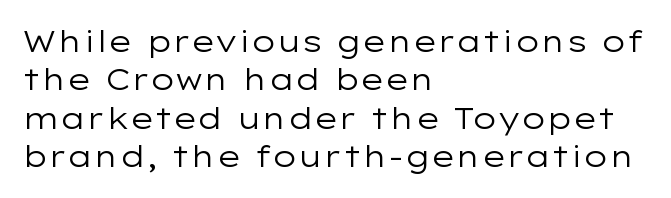
The image shows 30 px regular-weight, wide sans-serif type, upright; set left-aligned, normal line spacing (1.28x), normal letter spacing, not underlined; low stroke contrast and a medium x-height.
